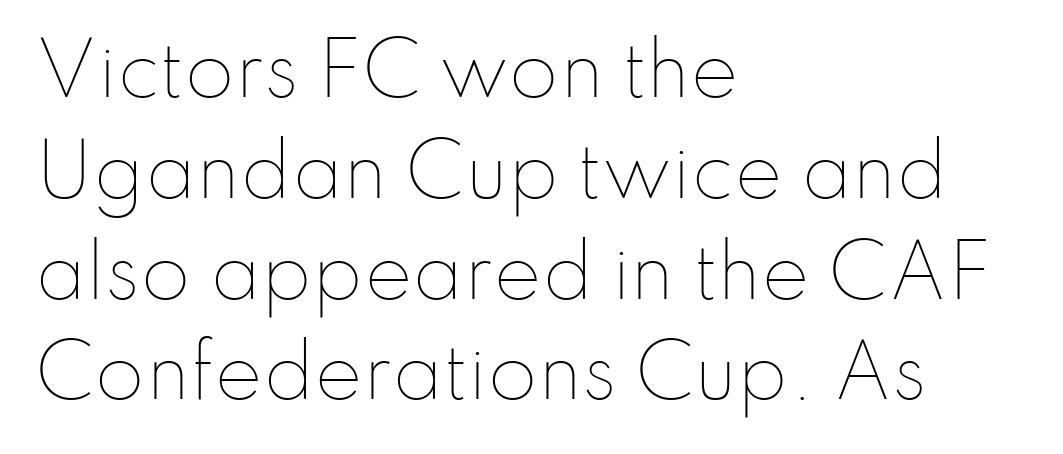
The image shows 72 px thin type, upright; set left-aligned, normal line spacing (1.4x), normal letter spacing, not underlined; low stroke contrast and a small x-height.
